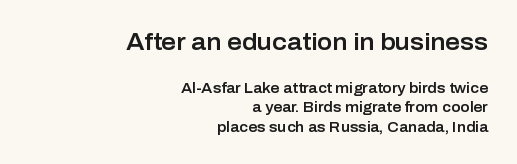
Characters follow at the spacing the type designer built in. No word sits above an underline. The face used here appears at its bigger size in the upper chunk. Posture: upright roman.
